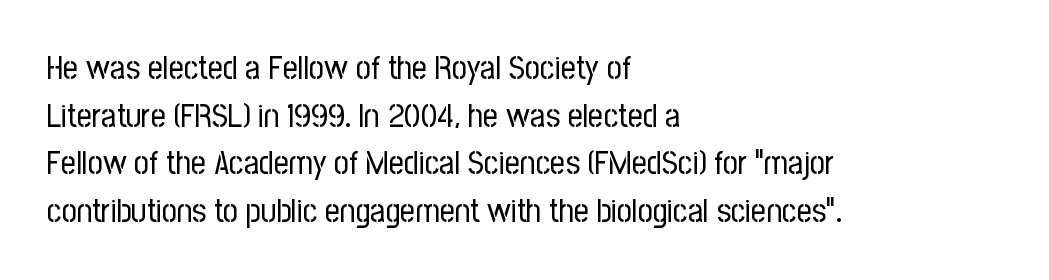
Q: Is the text bold? A: No.
Q: Is the text italic (slanted)? A: No, it is upright.
Q: Is the typeface a serif or a sans-serif typeface? A: Sans-serif.
Q: Is the text underlined? A: No.
Q: How is the paragraph aligned? A: Left-aligned.
Q: Is the spacing between letters normal or unusually wide? A: Normal.
Q: Is the spacing between lines tight, normal or loose? A: Normal.
Q: Width (condensed, normal, or wide)? A: Condensed.
Q: Stroke contrast? A: Low.
Q: x-height? A: Medium.
Q: Monospaced? A: No.
